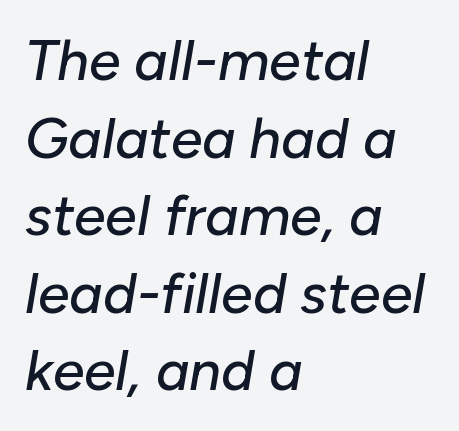
The text block is weighted toward the left margin, trailing off unevenly rightward. There is no visible air inserted between adjacent glyphs. The area under the type is left untouched. The text carries the slant typical of an italic or oblique font. The designer left line spacing at the default.
